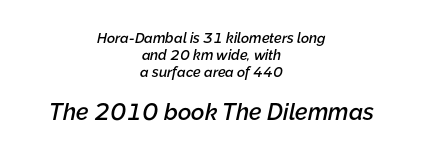
These lines stack symmetrically, like a column narrowing and widening about its center. Typographic density is moderately raised because the face is semibold. Has an underline been added? It has not. Look at the tracking — it's just the regular setting, nothing added. The block sitting lower on the canvas is the one with enlarged characters.
